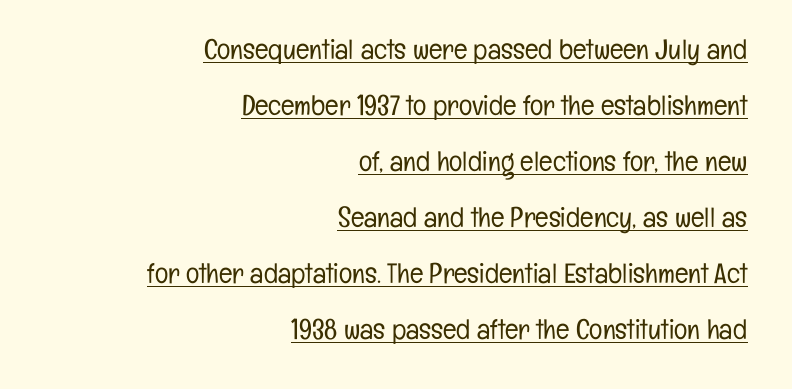
Reading down the block, your eye finds every line finishing at a fixed right position. Each new line begins a long way beneath the previous one. The strokes carry an ordinary text weight at most. Standard letterfit; no display-style spreading of the glyphs. Nope, not italic — everything's standing straight.
